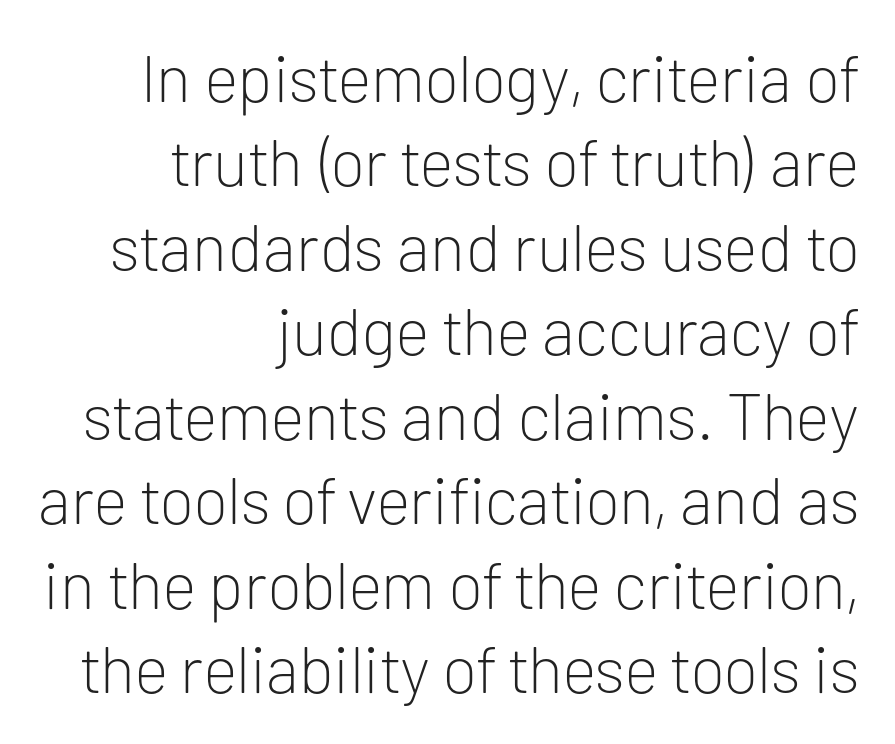
The image shows 66 px light sans-serif type, upright; set right-aligned, normal line spacing (1.28x), normal letter spacing, not underlined; low stroke contrast and a medium x-height.
